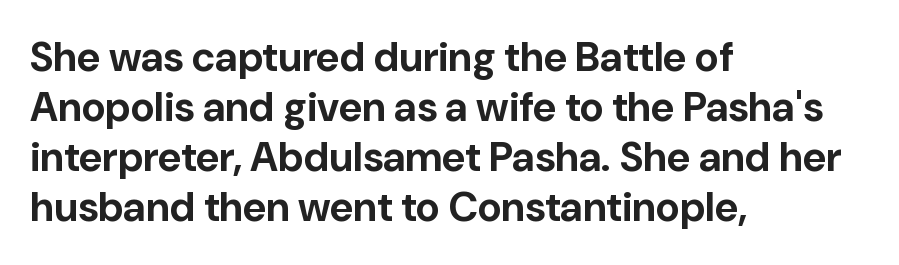
The image shows 41 px bold sans-serif type, upright; set left-aligned, line spacing 1.22x, normal letter spacing, not underlined; low stroke contrast and a medium x-height.
